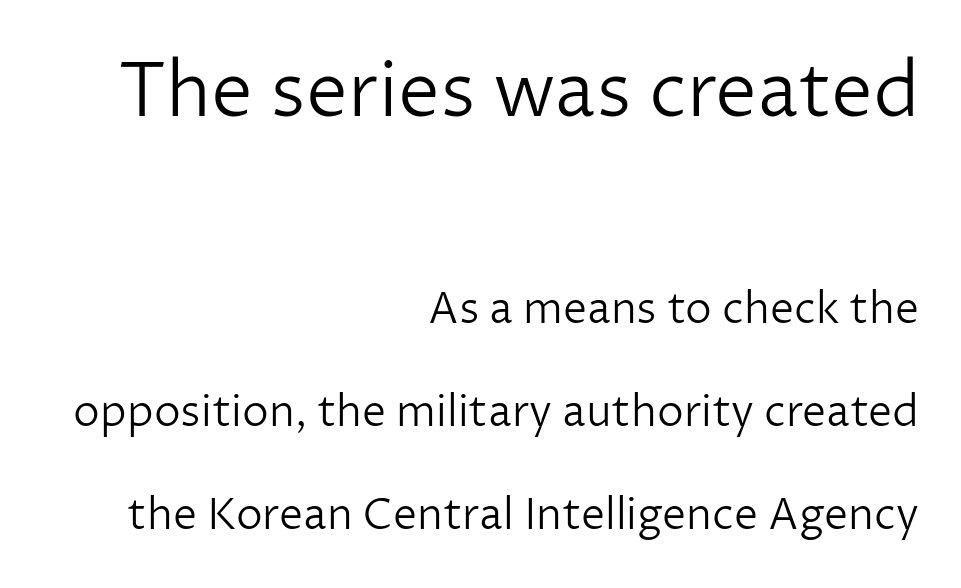
Compared with a flush-left layout, this one pins lines to the opposite, right side. A sans-serif font was chosen for this passage. The composition opens big and finishes small. Compared with a typical body face, this is equally light or lighter still. Letter spacing: default. Leading: increased.
